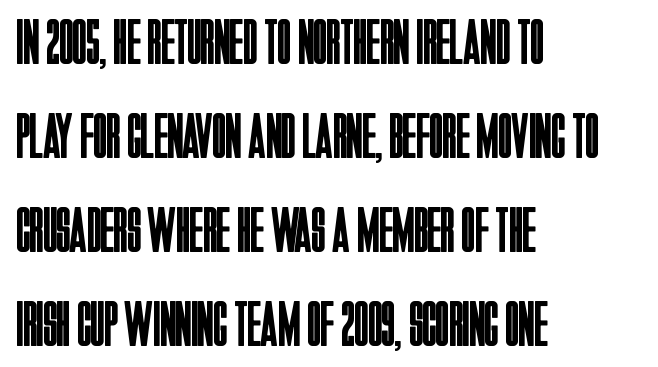
{"serif": "no", "italic": "no", "bold": "no", "weight": "regular", "width": "condensed", "stroke_contrast": "low", "x_height": "large", "monospaced": "no", "underline": "no", "align": "left", "line_spacing": "normal", "line_spacing_ratio": 1.47, "letter_spacing": "normal", "letter_spacing_em": 0.0, "glyph_px": 64}
